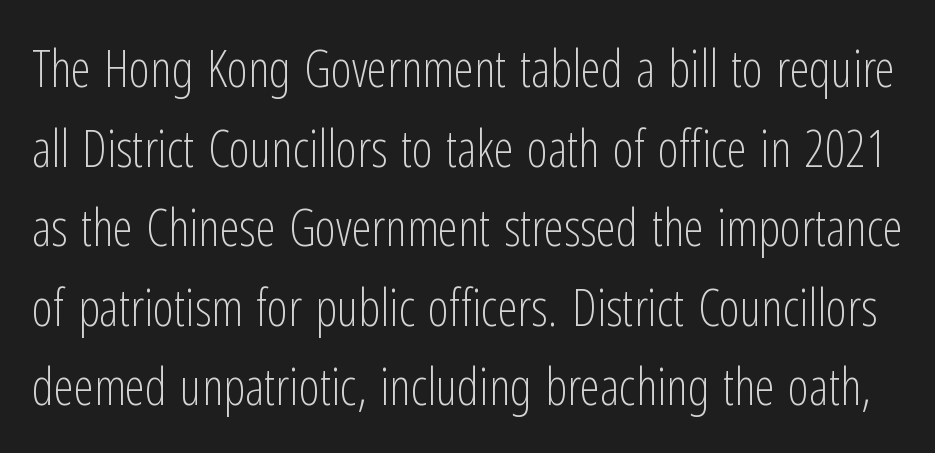
{"serif": "no", "italic": "no", "bold": "no", "weight": "light", "width": "condensed", "stroke_contrast": "low", "x_height": "medium", "monospaced": "no", "underline": "no", "line_spacing": "normal", "line_spacing_ratio": 1.56, "letter_spacing": "normal", "letter_spacing_em": 0.0, "glyph_px": 51}
